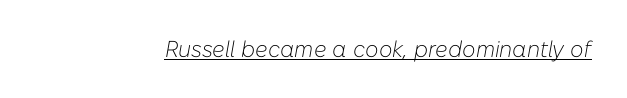
Characters are canted at an angle relative to the baseline's perpendicular. The strokes carry an ordinary text weight at most. The rendering uses the underline text-decoration. In terms of letterspacing, this is plain default setting.
